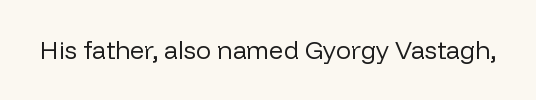
Q: Is the text bold? A: No.
Q: Is the text italic (slanted)? A: No, it is upright.
Q: Is the text underlined? A: No.
Q: Is the spacing between letters normal or unusually wide? A: Normal.
